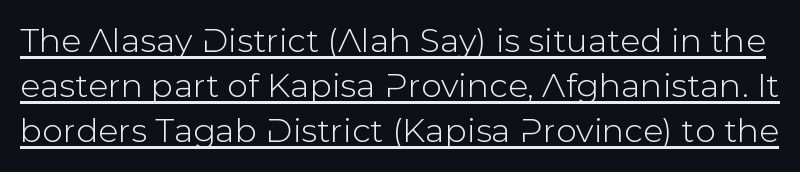
{"serif": "no", "italic": "no", "width": "normal", "stroke_contrast": "low", "x_height": "medium", "monospaced": "no", "underline": "yes", "line_spacing": "normal", "line_spacing_ratio": 1.37, "letter_spacing": "normal", "letter_spacing_em": 0.0, "glyph_px": 33}
